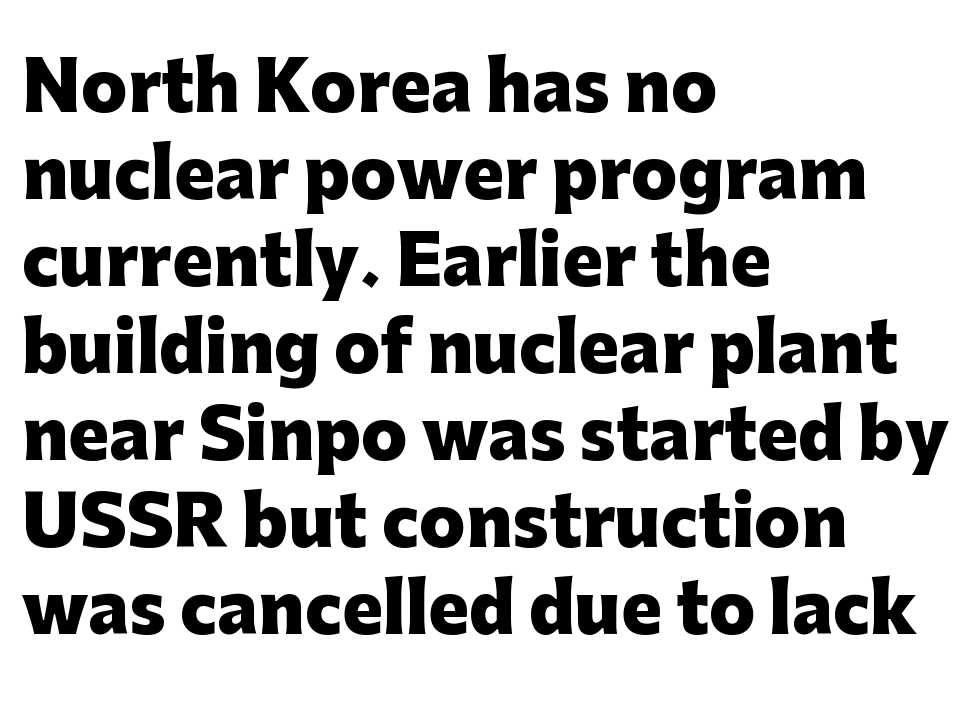
Q: Is the text bold? A: Yes.
Q: Is the text italic (slanted)? A: No, it is upright.
Q: Is the typeface a serif or a sans-serif typeface? A: Sans-serif.
Q: Is the text underlined? A: No.
Q: How is the paragraph aligned? A: Left-aligned.
Q: Is the spacing between letters normal or unusually wide? A: Normal.
Q: Is the spacing between lines tight, normal or loose? A: Normal.
Q: Width (condensed, normal, or wide)? A: Normal.
Q: Stroke contrast? A: Low.
Q: x-height? A: Medium.
Q: Monospaced? A: No.
